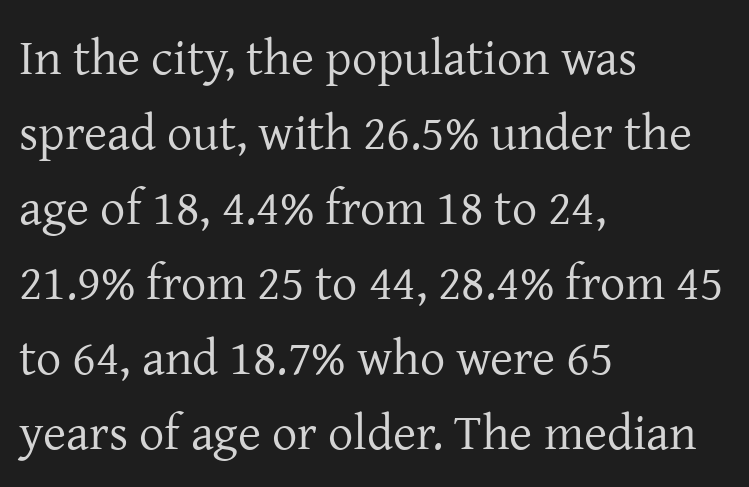
Each letter keeps its own natural width here, so spacing adapts to shape. The weight tops out at a normal text grade. Here the glyphs are tracked normally, forming tight word shapes. Nope, not italic — everything's standing straight. A clean baseline with only descenders dipping below it.
